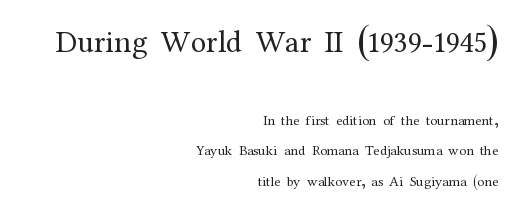
Each word holds together tightly as a unit, with standard inter-letter gaps. Nobody drew a line under any word here. Reading down the block, your eye finds every line finishing at a fixed right position. Are there feet on the stems? There are — it's a serif.
